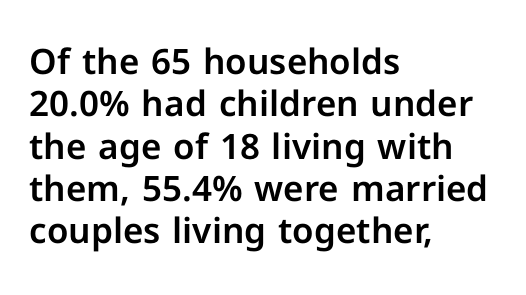
The image shows 35 px sans-serif type, upright; set left-aligned, line spacing 1.21x, normal letter spacing, not underlined; low stroke contrast and a medium x-height.
